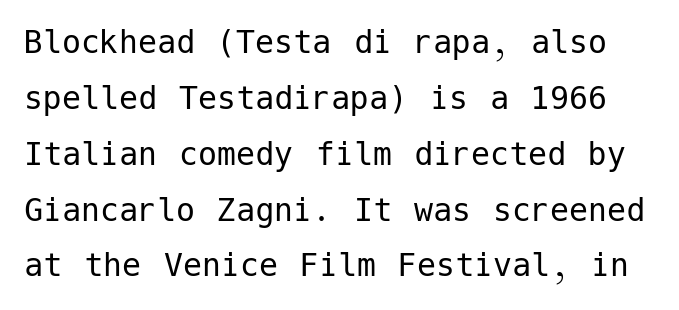
The image shows 38 px regular-weight sans-serif type, upright; set normal line spacing (1.47x), normal letter spacing, not underlined; low stroke contrast and a medium x-height.
